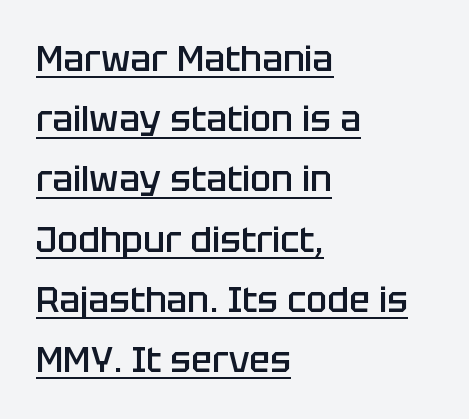
{"serif": "no", "italic": "no", "bold": "semi", "weight": "semibold", "width": "normal", "stroke_contrast": "low", "x_height": "large", "monospaced": "no", "underline": "yes", "align": "left", "line_spacing_ratio": 1.72, "letter_spacing": "normal", "letter_spacing_em": 0.0, "glyph_px": 35}
